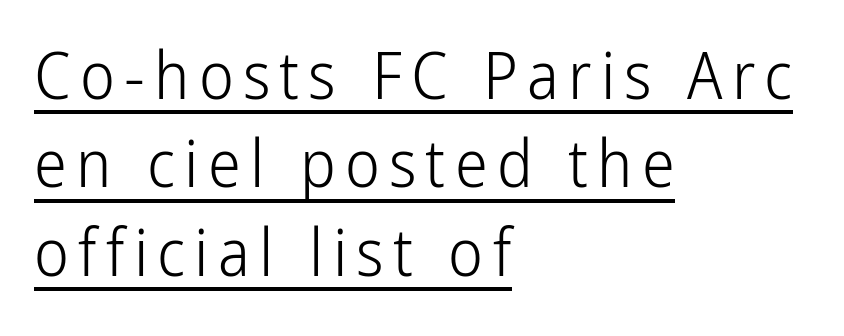
Visually the block forms a straight wall on the left and a jagged coastline on the right. The letters stand upright; this is a roman face. The vertical gap from one line to the next is medium. Character widths vary here, with narrow letters taking less room than wide ones. Glance below the letters and you will spot a drawn line. The letters carry no serifs — their stems end cleanly without finishing strokes.
